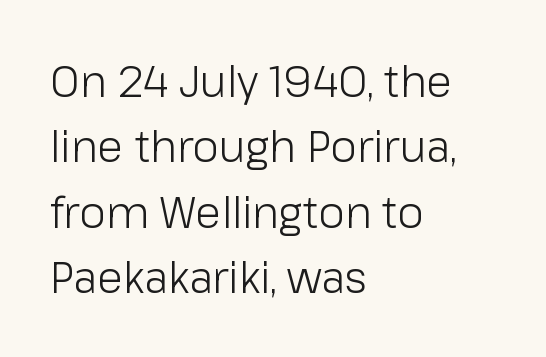
The image shows 43 px light sans-serif type, upright; set left-aligned, normal line spacing (1.52x), normal letter spacing, not underlined; low stroke contrast and a medium x-height.
